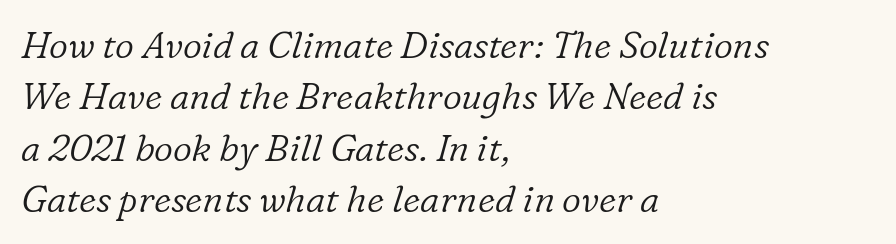
No extra ink here — the face is not bold. The face used here is proportionally spaced, like ordinary book or web type. Leading: standard. The paragraph has a hard left edge and a soft right edge.
